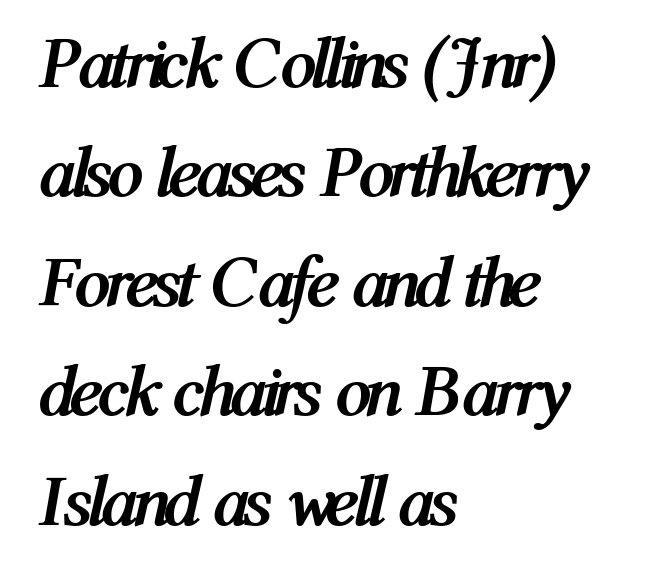
{"italic": "yes", "lean": "right", "slant_degrees": 12, "bold": "yes", "weight": "semibold", "width": "condensed", "stroke_contrast": "medium", "x_height": "medium", "monospaced": "no", "underline": "no", "align": "left", "line_spacing": "normal", "line_spacing_ratio": 1.52, "letter_spacing": "normal", "letter_spacing_em": 0.0, "glyph_px": 72}
